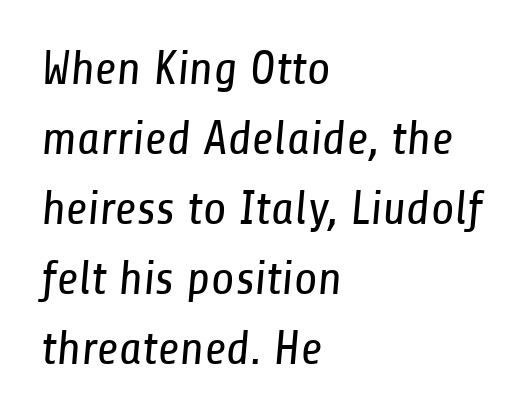
{"serif": "no", "bold": "no", "weight": "regular", "width": "condensed", "stroke_contrast": "low", "x_height": "medium", "monospaced": "no", "underline": "no", "align": "left", "line_spacing": "normal", "line_spacing_ratio": 1.46, "letter_spacing": "normal", "letter_spacing_em": 0.0, "glyph_px": 48}
